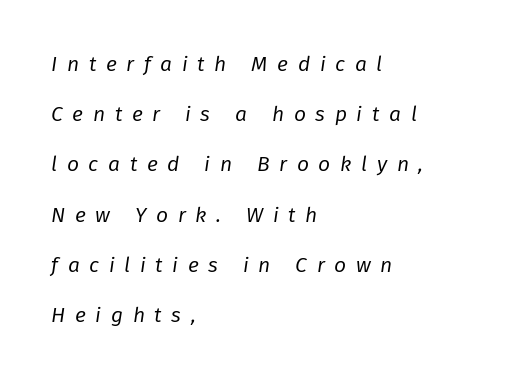
{"italic": "yes", "lean": "right", "slant_degrees": 8, "bold": "no", "underline": "no", "align": "left", "line_spacing": "loose", "line_spacing_ratio": 2.39, "letter_spacing": "wide", "letter_spacing_em": 0.46, "glyph_px": 21}
